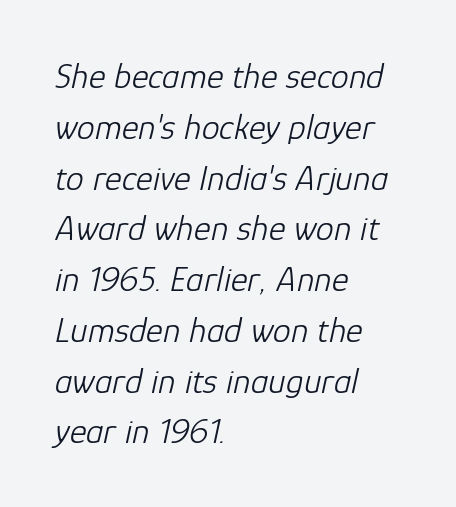
This is oblique type, the kind used for emphasis or titles. Rule under the text: the space is simply empty. The lines in this sample share a left origin and differ only in where they stop. Each word holds together tightly as a unit, with standard inter-letter gaps. The designer left line spacing at the default.
